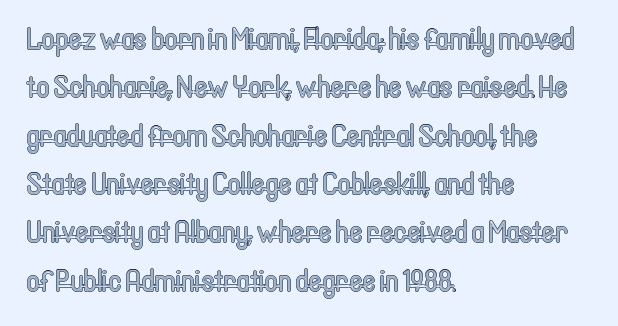
Each word holds together tightly as a unit, with standard inter-letter gaps. Each letter keeps its own natural width here, so spacing adapts to shape. Bare-footed words on every line. Leading: standard. Do the letters lean? They stand straight. Line beginnings align vertically; line endings do not.
